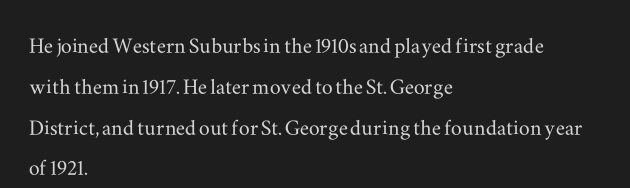
The image shows 27 px text type, upright; set left-aligned, normal line spacing (1.51x), normal letter spacing, not underlined.
